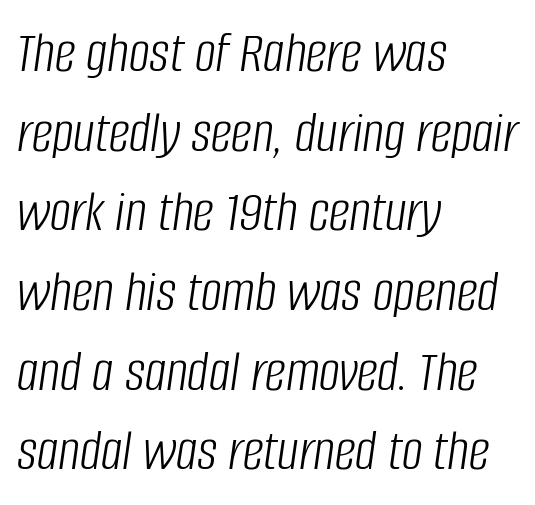
The rendering uses a moderate line-height, typical for paragraphs. Stems here are at most as thick as an everyday book face. Looks like regular typesetting: each glyph gets only the width it needs. Compared with a centered layout, this one pins lines to the left instead. Check the space under the baseline: it is left empty.
